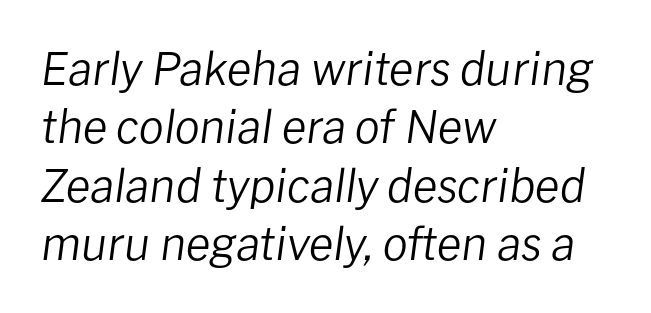
Q: Is the text bold? A: No.
Q: Is the text italic (slanted)? A: Yes, it leans right by about 8 degrees.
Q: Is the text underlined? A: No.
Q: How is the paragraph aligned? A: Left-aligned.
Q: Is the spacing between letters normal or unusually wide? A: Normal.
Q: Is the spacing between lines tight, normal or loose? A: Normal.
Q: Width (condensed, normal, or wide)? A: Normal.
Q: Stroke contrast? A: Low.
Q: x-height? A: Medium.
Q: Monospaced? A: No.
